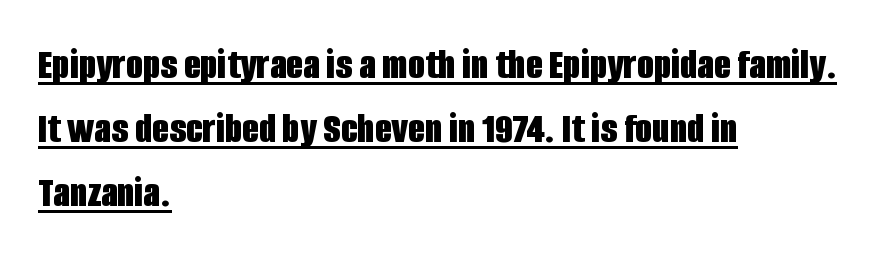
Q: Is the text bold? A: Yes.
Q: Is the text italic (slanted)? A: No, it is upright.
Q: Is the typeface a serif or a sans-serif typeface? A: Sans-serif.
Q: Is the text underlined? A: Yes.
Q: How is the paragraph aligned? A: Left-aligned.
Q: Is the spacing between letters normal or unusually wide? A: Normal.
Q: Is the spacing between lines tight, normal or loose? A: Normal.
Q: Width (condensed, normal, or wide)? A: Condensed.
Q: Stroke contrast? A: Low.
Q: x-height? A: Large.
Q: Monospaced? A: No.
